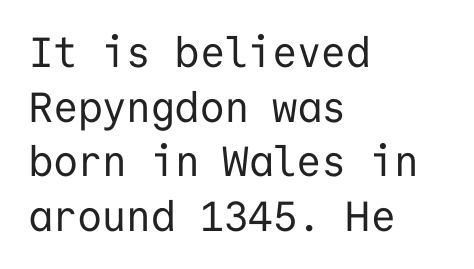
{"serif": "no", "italic": "no", "bold": "no", "weight": "regular", "width": "normal", "stroke_contrast": "low", "x_height": "medium", "monospaced": "yes", "underline": "no", "align": "left", "line_spacing": "normal", "line_spacing_ratio": 1.3, "letter_spacing": "normal", "letter_spacing_em": 0.0, "glyph_px": 42}
